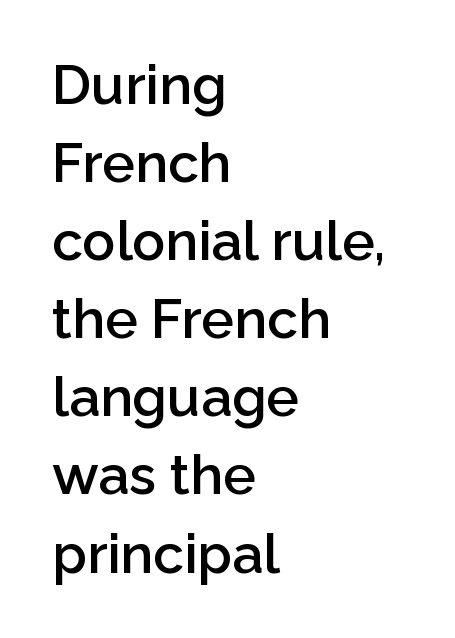
The face used here is proportionally spaced, like ordinary book or web type. The glyphs in this specimen are sans serif. This sample uses an upright cut, with every glyph sitting square on the baseline. The strokes are fattened partway — semibold, not bold.
